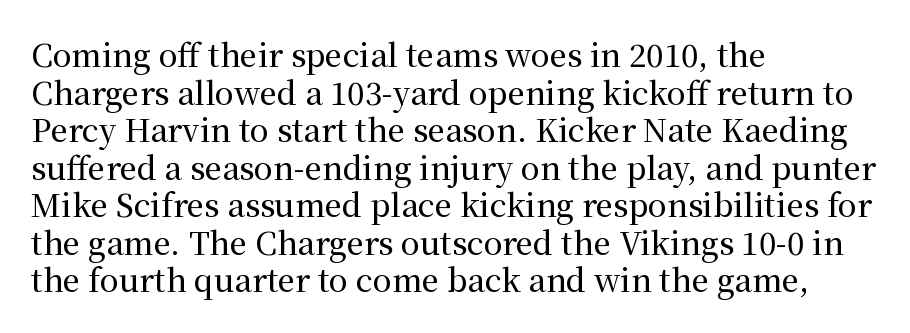
Q: Is the text italic (slanted)? A: No, it is upright.
Q: Is the typeface a serif or a sans-serif typeface? A: Serif.
Q: Is the text underlined? A: No.
Q: How is the paragraph aligned? A: Left-aligned.
Q: Is the spacing between letters normal or unusually wide? A: Normal.
Q: Width (condensed, normal, or wide)? A: Normal.
Q: Stroke contrast? A: Medium.
Q: x-height? A: Medium.
Q: Monospaced? A: No.
